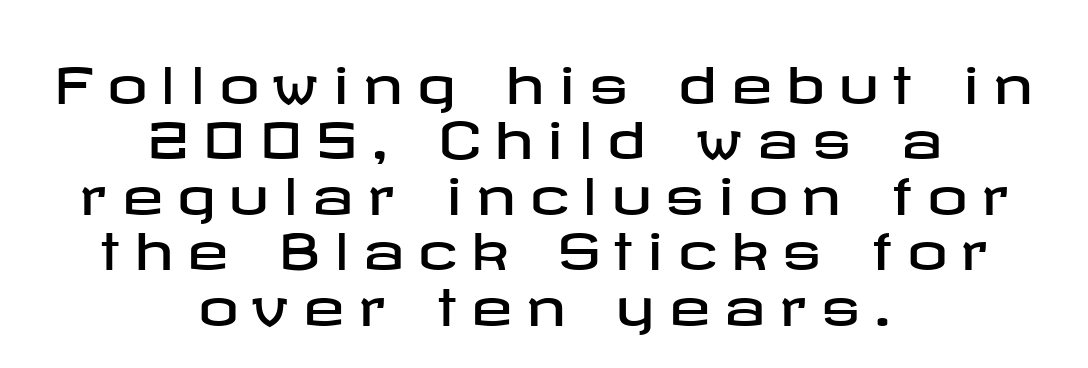
Q: Is the text italic (slanted)? A: No, it is upright.
Q: Is the typeface a serif or a sans-serif typeface? A: Sans-serif.
Q: Is the text underlined? A: No.
Q: How is the paragraph aligned? A: Centered.
Q: Is the spacing between letters normal or unusually wide? A: Unusually wide.
Q: Is the spacing between lines tight, normal or loose? A: Tight.
Q: Width (condensed, normal, or wide)? A: Wide.
Q: Stroke contrast? A: Low.
Q: x-height? A: Medium.
